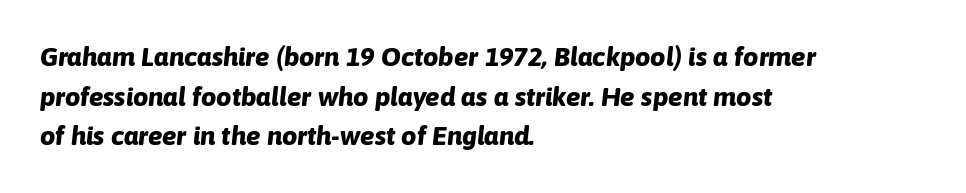
The image shows 27 px bold type, italic (leaning right); set left-aligned, normal line spacing (1.47x), normal letter spacing, not underlined.
